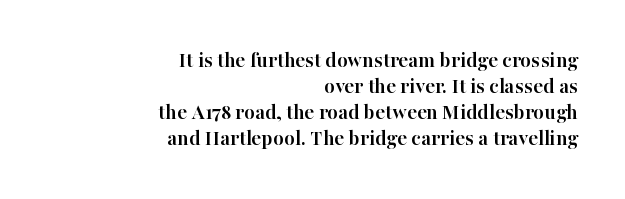
Q: Is the text bold? A: Yes.
Q: Is the text italic (slanted)? A: No, it is upright.
Q: Is the text underlined? A: No.
Q: How is the paragraph aligned? A: Right-aligned.
Q: Is the spacing between letters normal or unusually wide? A: Normal.
